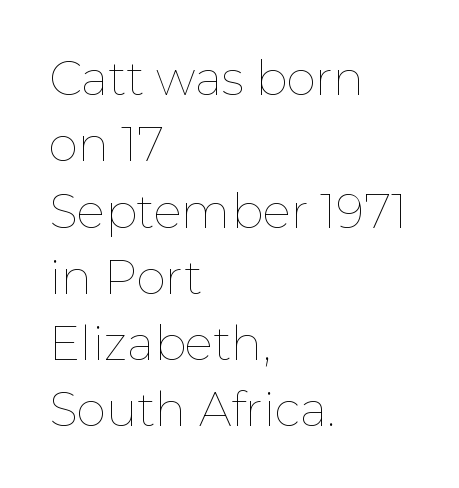
Each letter keeps its own natural width here, so spacing adapts to shape. How are the letters spaced? Ordinarily, with no added tracking. This sample keeps an unexceptional amount of space between lines. The type sits square on the baseline with zero lean. These glyphs show unthickened strokes, regular width or finer.
